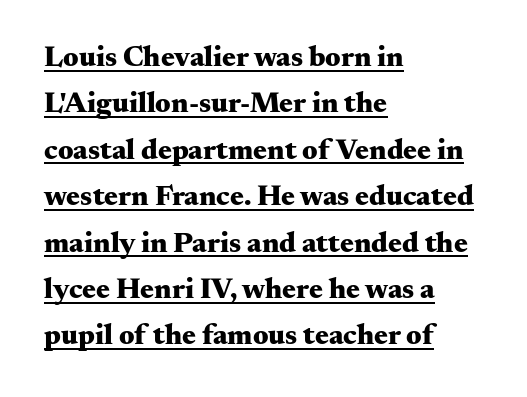
Q: Is the text bold? A: Yes.
Q: Is the text italic (slanted)? A: No, it is upright.
Q: Is the typeface a serif or a sans-serif typeface? A: Serif.
Q: Is the text underlined? A: Yes.
Q: How is the paragraph aligned? A: Left-aligned.
Q: Is the spacing between letters normal or unusually wide? A: Normal.
Q: Is the spacing between lines tight, normal or loose? A: Normal.
Q: Width (condensed, normal, or wide)? A: Wide.
Q: Stroke contrast? A: Medium.
Q: x-height? A: Small.
Q: Monospaced? A: No.
